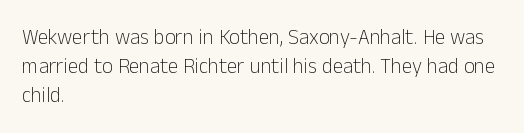
{"italic": "no", "bold": "no", "underline": "no", "align": "left", "line_spacing": "normal", "line_spacing_ratio": 1.37, "letter_spacing": "normal", "letter_spacing_em": 0.0, "glyph_px": 21}
